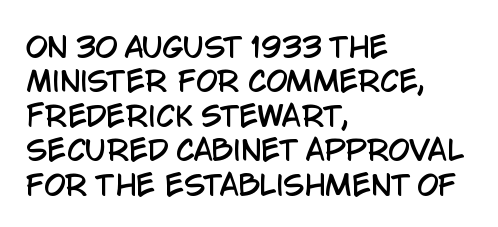
The letters stand straight up with perfectly vertical stems. Alignment: flush left. Letterform terminals end flat and unadorned throughout the passage. Beneath every word, the page is bare. The face used here is rendered with its standard letterfit. The face used here is proportionally spaced, like ordinary book or web type.
